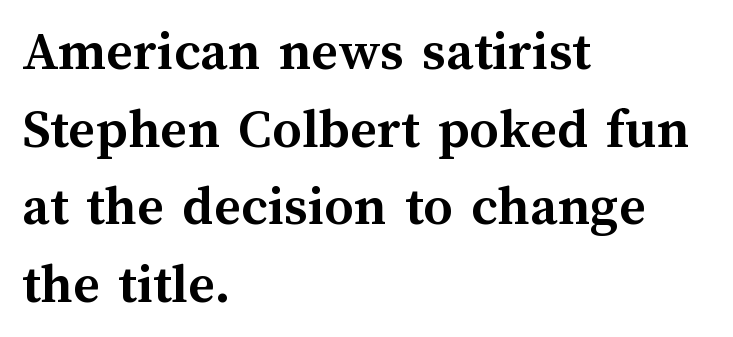
Q: Is the text bold? A: Yes.
Q: Is the text italic (slanted)? A: No, it is upright.
Q: Is the text underlined? A: No.
Q: How is the paragraph aligned? A: Left-aligned.
Q: Is the spacing between letters normal or unusually wide? A: Normal.
Q: Is the spacing between lines tight, normal or loose? A: Normal.
Q: Width (condensed, normal, or wide)? A: Normal.
Q: Stroke contrast? A: Medium.
Q: x-height? A: Medium.
Q: Monospaced? A: No.
